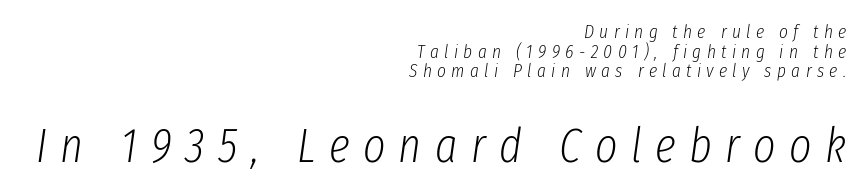
{"italic": "yes", "lean": "right", "slant_degrees": 8, "bold": "no", "weight": "light", "width": "condensed", "stroke_contrast": "low", "x_height": "medium", "monospaced": "no", "underline": "no", "align": "right", "line_spacing": "tight", "line_spacing_ratio": 1.03, "letter_spacing": "wide", "letter_spacing_em": 0.28, "larger_block": "second", "size_ratio": 2.53, "glyph_px": 48}
